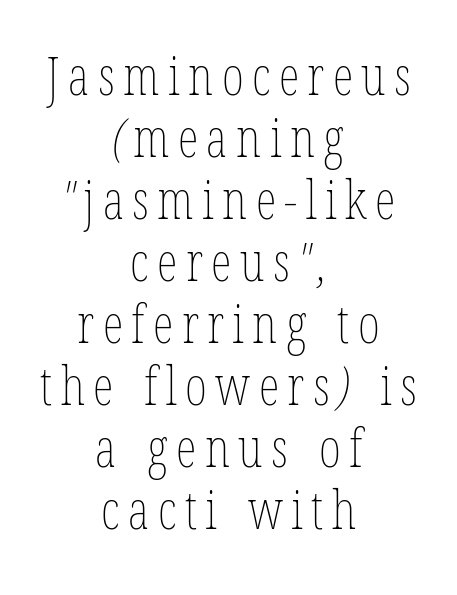
Q: Is the text bold? A: No.
Q: Is the text underlined? A: No.
Q: How is the paragraph aligned? A: Centered.
Q: Width (condensed, normal, or wide)? A: Condensed.
Q: Stroke contrast? A: Low.
Q: x-height? A: Medium.
Q: Monospaced? A: No.
